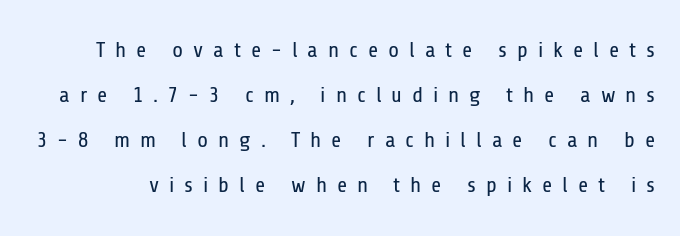
{"italic": "no", "bold": "no", "underline": "no", "line_spacing": "loose", "line_spacing_ratio": 2.05, "letter_spacing": "wide", "letter_spacing_em": 0.45, "glyph_px": 22}
